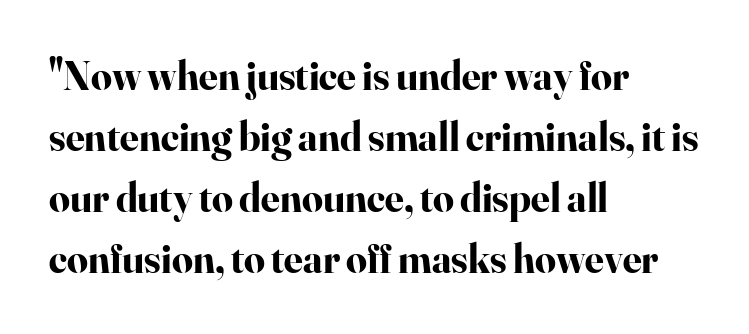
The foot of each line stays bare and open. Stroke thickness is high; the sample reads as a true bold. Here the designer chose a conventional face with non-uniform glyph widths. Default kerning and tracking; the words read as compact shapes.
